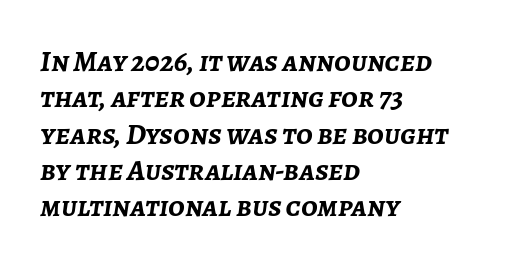
{"italic": "yes", "lean": "right", "slant_degrees": 7, "bold": "yes", "weight": "semibold", "width": "normal", "stroke_contrast": "low", "x_height": "medium", "monospaced": "no", "underline": "no", "align": "left", "line_spacing_ratio": 1.21, "letter_spacing": "normal", "letter_spacing_em": 0.0, "glyph_px": 30}
